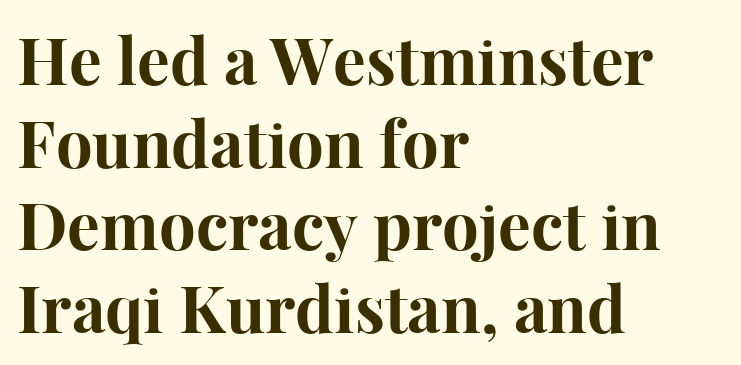
{"serif": "yes", "italic": "no", "bold": "yes", "weight": "bold", "width": "normal", "stroke_contrast": "high", "x_height": "medium", "monospaced": "no", "underline": "no", "align": "left", "line_spacing": "normal", "line_spacing_ratio": 1.27, "letter_spacing": "normal", "letter_spacing_em": 0.0, "glyph_px": 65}
